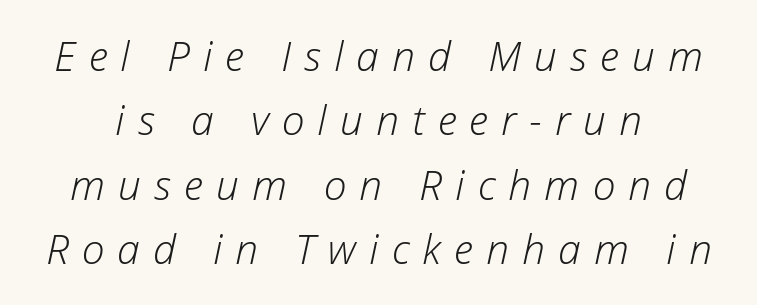
Q: Is the text bold? A: No.
Q: Is the text italic (slanted)? A: Yes, it leans right by about 12 degrees.
Q: Is the text underlined? A: No.
Q: Is the spacing between letters normal or unusually wide? A: Unusually wide.
Q: Is the spacing between lines tight, normal or loose? A: Normal.
Q: Width (condensed, normal, or wide)? A: Normal.
Q: Stroke contrast? A: Low.
Q: x-height? A: Medium.
Q: Monospaced? A: No.
